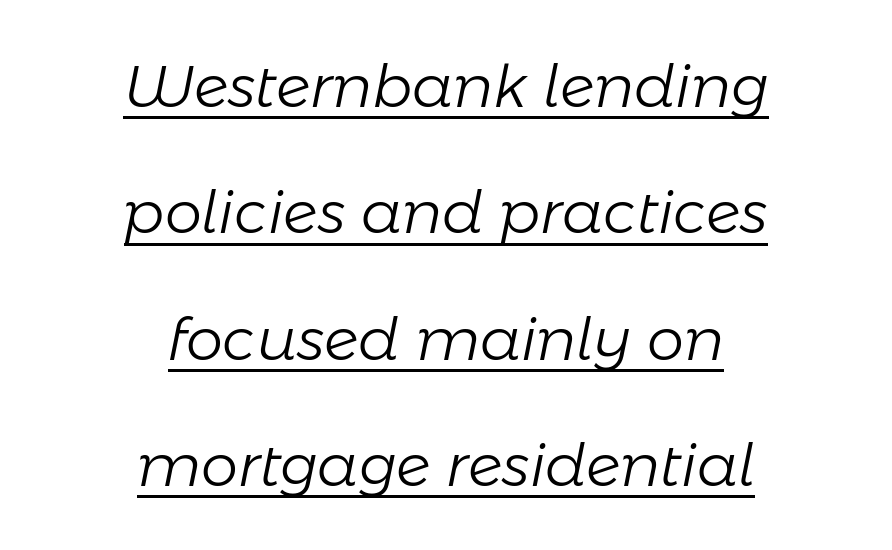
{"italic": "yes", "lean": "right", "slant_degrees": 11, "bold": "no", "weight": "light", "width": "normal", "stroke_contrast": "low", "x_height": "medium", "monospaced": "no", "underline": "yes", "align": "center", "line_spacing": "loose", "line_spacing_ratio": 2.14, "letter_spacing": "normal", "letter_spacing_em": 0.0, "glyph_px": 59}
